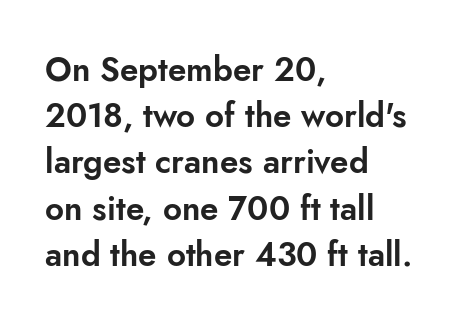
{"serif": "no", "italic": "no", "width": "normal", "stroke_contrast": "low", "x_height": "small", "monospaced": "no", "underline": "no", "align": "left", "line_spacing": "normal", "line_spacing_ratio": 1.4, "letter_spacing": "normal", "letter_spacing_em": 0.0, "glyph_px": 33}
